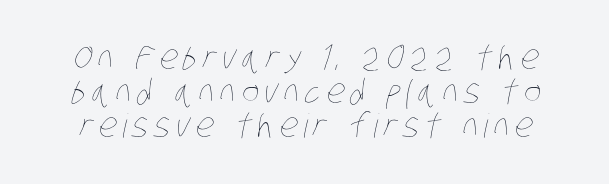
No heavy texture on the line: the type isn't bold. A typesetter would call this leading minimal, almost set solid. Only glyphs here, with clear space below each row. Each letter keeps its own natural width here, so spacing adapts to shape.
